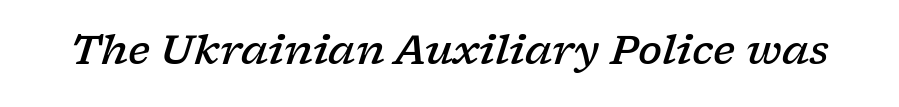
Small tapered or slab feet sit at the stroke ends, so this counts as serif. A typesetter would mark this as italic. The zone under the glyphs is completely vacant. The letters advance in unequal steps, a hallmark of proportional type. Caption: semibold face, moderately heavy strokes.
